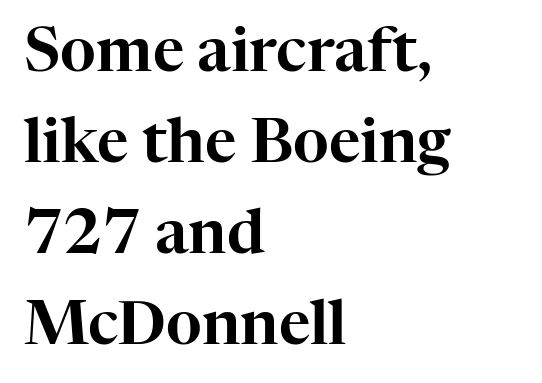
The image shows 61 px serif type, upright; set left-aligned, normal line spacing (1.49x), normal letter spacing, not underlined; high stroke contrast and a medium x-height.
